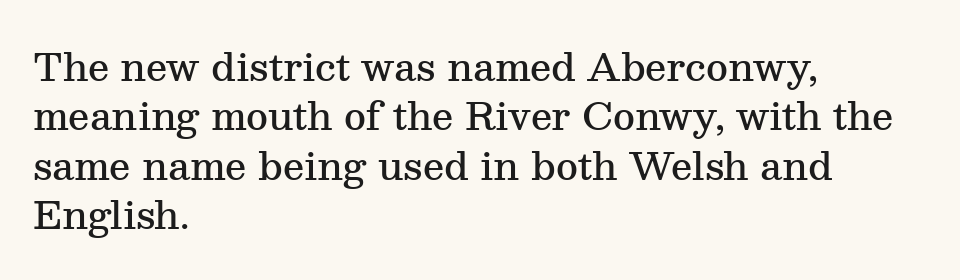
The image shows 38 px semibold serif type, upright; set left-aligned, normal line spacing (1.3x), normal letter spacing, not underlined; medium stroke contrast and a medium x-height.
